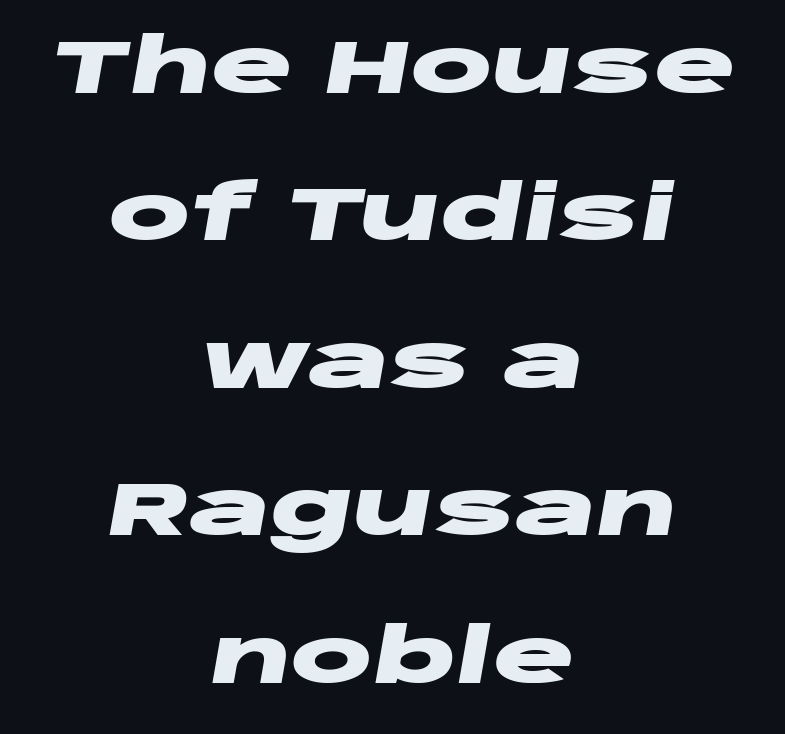
The image shows 76 px heavy, wide type, italic (leaning right); set centered, loose line spacing (1.94x), normal letter spacing, not underlined; low stroke contrast and a large x-height.
